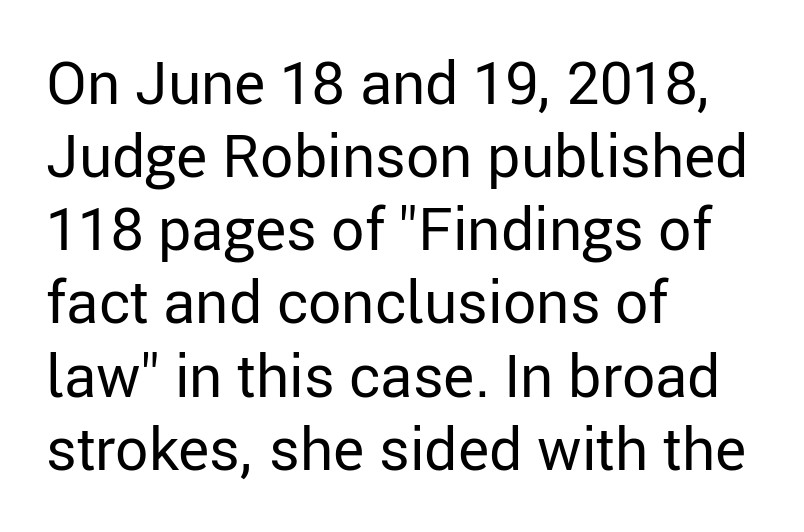
Q: Is the text bold? A: No.
Q: Is the text italic (slanted)? A: No, it is upright.
Q: Is the typeface a serif or a sans-serif typeface? A: Sans-serif.
Q: Is the text underlined? A: No.
Q: How is the paragraph aligned? A: Left-aligned.
Q: Is the spacing between letters normal or unusually wide? A: Normal.
Q: Width (condensed, normal, or wide)? A: Normal.
Q: Stroke contrast? A: Low.
Q: x-height? A: Medium.
Q: Monospaced? A: No.
